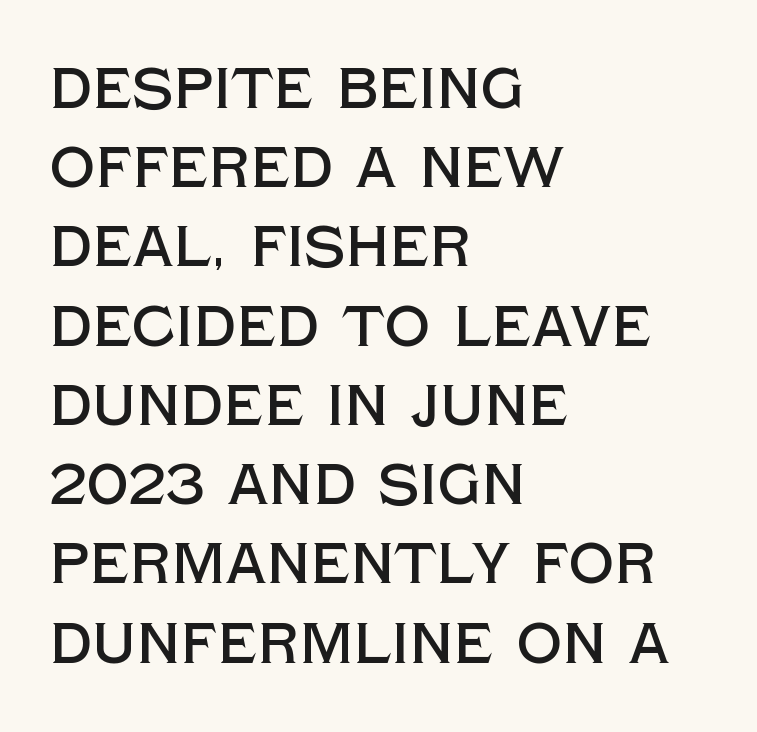
The image shows 57 px sans-serif type, upright; set left-aligned, normal line spacing (1.39x), normal letter spacing, not underlined; a large x-height.
